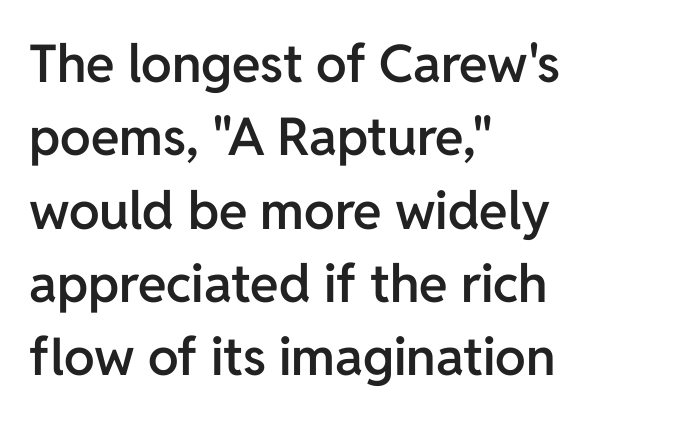
{"serif": "no", "italic": "no", "bold": "semi", "weight": "semibold", "width": "normal", "stroke_contrast": "low", "x_height": "medium", "monospaced": "no", "underline": "no", "align": "left", "line_spacing": "normal", "line_spacing_ratio": 1.41, "letter_spacing": "normal", "letter_spacing_em": 0.0, "glyph_px": 52}
